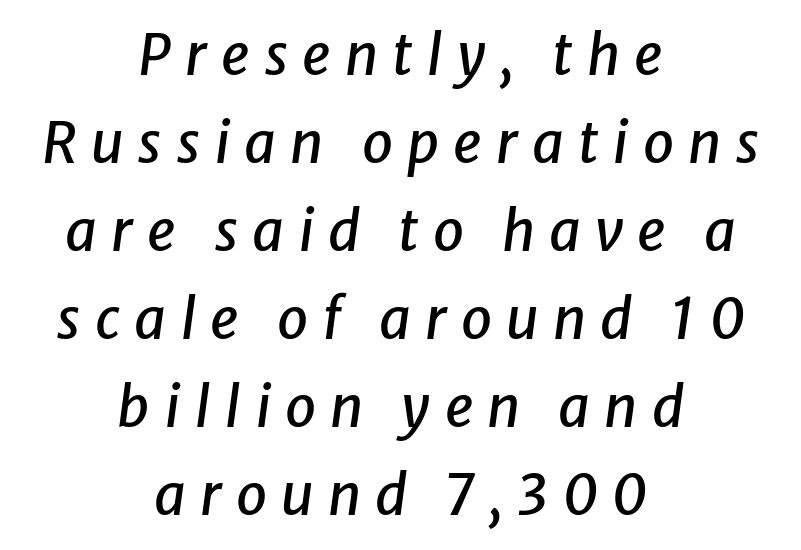
These lines are centered, leaving both edges ragged. Varying glyph widths throughout — classic text-font behaviour. The face used here is rendered with a markedly widened letterfit. Italic? Definitely — the glyphs are oblique. Descender tails drop into unmarked territory. Vertically, the passage feels balanced, rows spaced as you'd expect.
